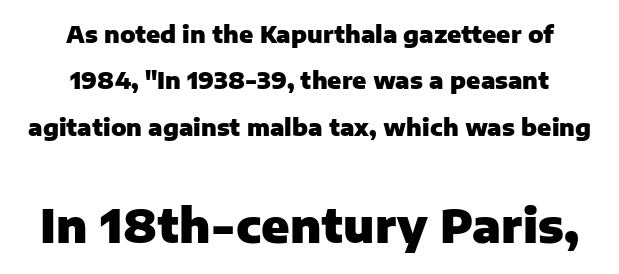
The image shows 46 px heavy sans-serif type, upright; set centered, loose line spacing (2.02x), normal letter spacing, not underlined; the second (bottom) block is 2.0x larger; low stroke contrast and a medium x-height.
